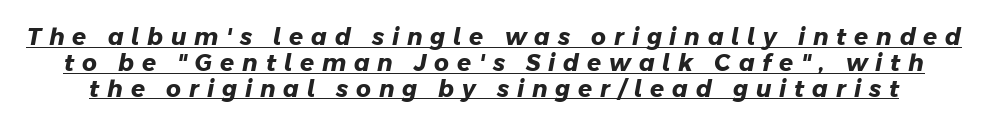
Weight: bold. Students, observe: this is what under-led, compact text looks like. Underlined type. Observe the wide spacing: letters keep a clear distance from each other.
